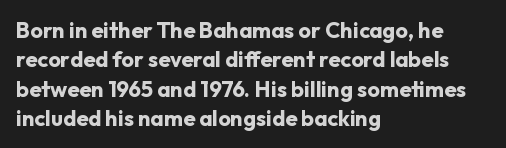
Every character sits straight up, as roman type does. Visually the block forms a straight wall on the left and a jagged coastline on the right. I'd describe the lettering as bold — thick and assertive. Unmarked baselines from the first word to the last.
